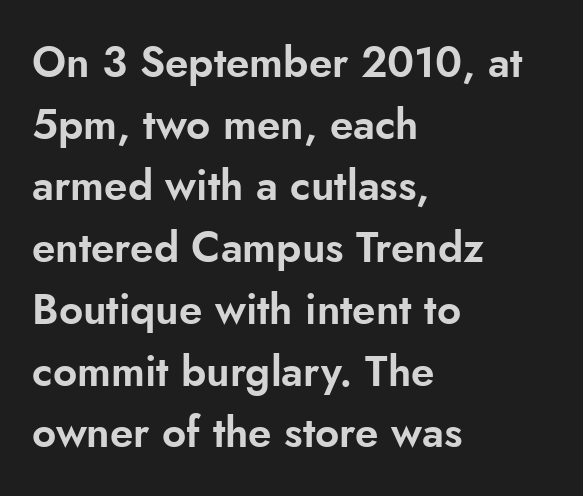
Q: Is the text italic (slanted)? A: No, it is upright.
Q: Is the typeface a serif or a sans-serif typeface? A: Sans-serif.
Q: Is the text underlined? A: No.
Q: How is the paragraph aligned? A: Left-aligned.
Q: Is the spacing between letters normal or unusually wide? A: Normal.
Q: Is the spacing between lines tight, normal or loose? A: Normal.
Q: Width (condensed, normal, or wide)? A: Normal.
Q: Stroke contrast? A: Low.
Q: x-height? A: Small.
Q: Monospaced? A: No.
